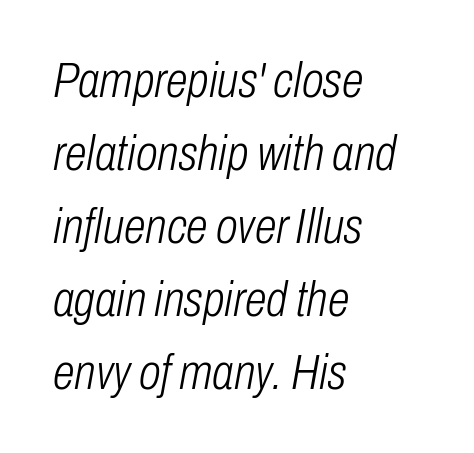
The image shows 50 px light, condensed type, italic (leaning right); set left-aligned, normal line spacing (1.46x), normal letter spacing, not underlined; low stroke contrast and a medium x-height.
